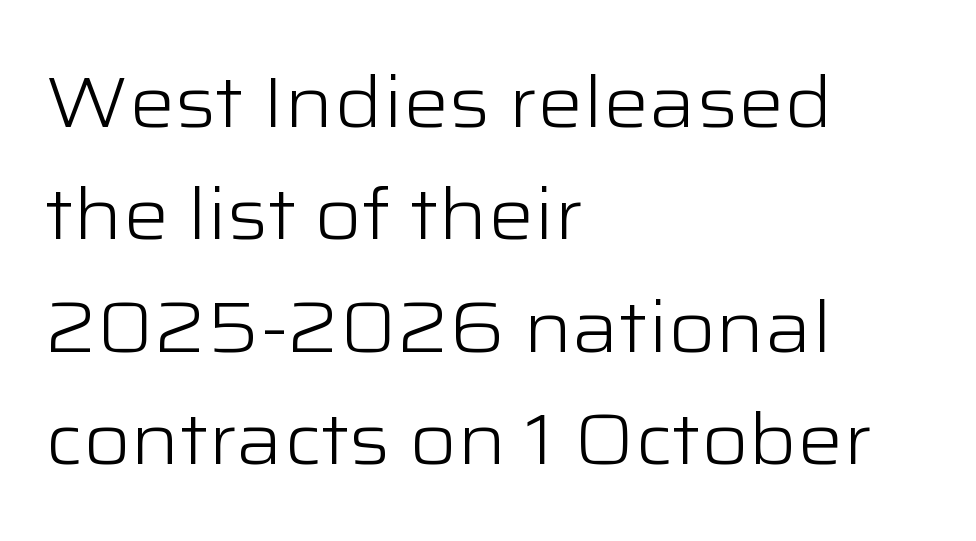
The image shows 72 px light, wide sans-serif type, upright; set left-aligned, normal line spacing (1.56x), normal letter spacing, not underlined; low stroke contrast and a medium x-height.
